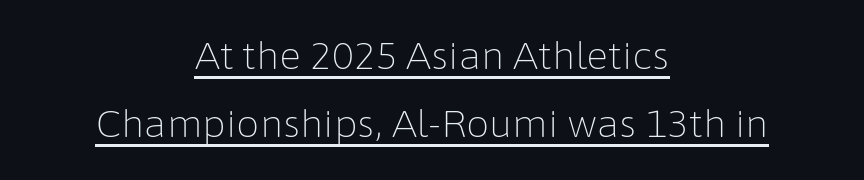
Q: Is the text bold? A: No.
Q: Is the text italic (slanted)? A: No, it is upright.
Q: Is the typeface a serif or a sans-serif typeface? A: Sans-serif.
Q: Is the text underlined? A: Yes.
Q: How is the paragraph aligned? A: Centered.
Q: Is the spacing between letters normal or unusually wide? A: Normal.
Q: Width (condensed, normal, or wide)? A: Normal.
Q: Stroke contrast? A: Low.
Q: x-height? A: Medium.
Q: Monospaced? A: No.
